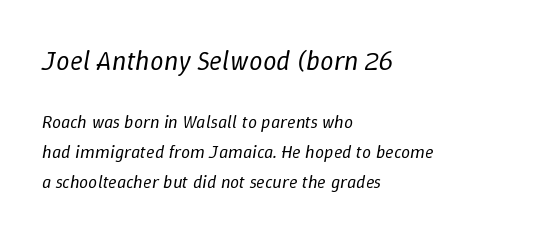
Heaviness? Minimal to ordinary, like unemphasized prose. Is the lower block the larger one? No — the upper block carries the bigger type. Horizontal alignment here is leftward, the default for most running prose. Observe the lean: these are italic letterforms.
